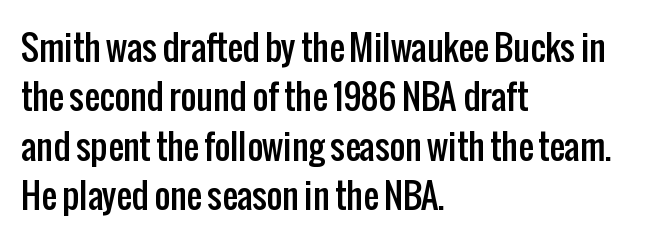
The leading is moderate, giving the passage an even texture. The letters sit at their default tracking, neither squeezed nor spread. In terms of letterform style, serifs are entirely absent. The rendering uses natural spacing where letterforms have individual widths. Caption: multi-line text, flush left, ragged right.
